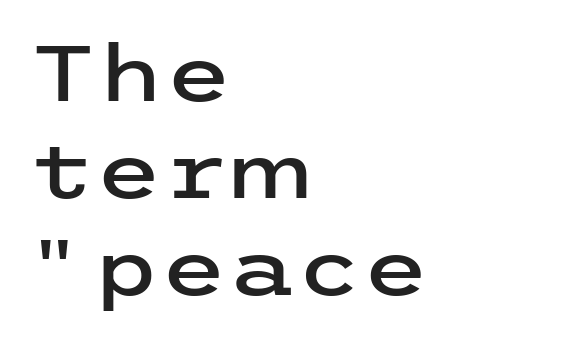
{"serif": "no", "italic": "no", "width": "wide", "stroke_contrast": "low", "x_height": "medium", "underline": "no", "align": "left", "line_spacing": "normal", "line_spacing_ratio": 1.26, "letter_spacing": "normal", "letter_spacing_em": 0.0, "glyph_px": 77}
